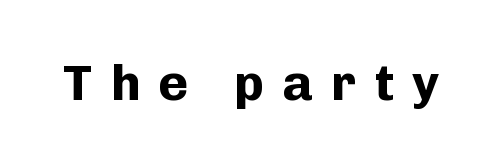
{"serif": "no", "italic": "no", "bold": "yes", "weight": "bold", "width": "normal", "stroke_contrast": "low", "x_height": "medium", "monospaced": "no", "underline": "no", "letter_spacing": "wide", "letter_spacing_em": 0.36, "glyph_px": 50}
